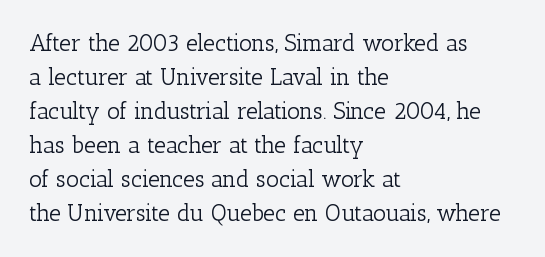
{"italic": "no", "bold": "no", "underline": "no", "align": "left", "line_spacing": "normal", "line_spacing_ratio": 1.48, "letter_spacing": "normal", "letter_spacing_em": 0.0, "glyph_px": 23}
